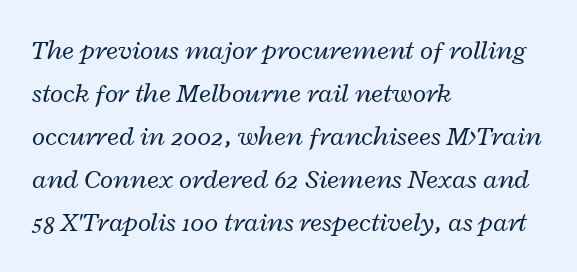
The image shows 27 px text type, italic (leaning right); set left-aligned, normal line spacing (1.59x), normal letter spacing, not underlined.
